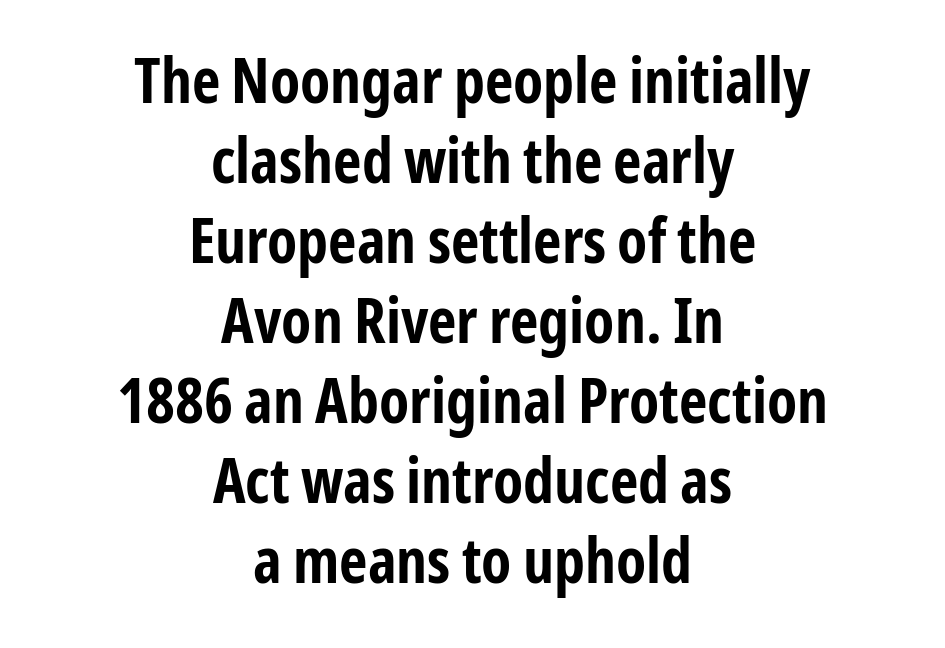
{"serif": "no", "italic": "no", "bold": "yes", "weight": "bold", "width": "condensed", "stroke_contrast": "low", "x_height": "medium", "monospaced": "no", "underline": "no", "align": "center", "line_spacing": "normal", "line_spacing_ratio": 1.29, "letter_spacing": "normal", "letter_spacing_em": 0.0, "glyph_px": 62}
